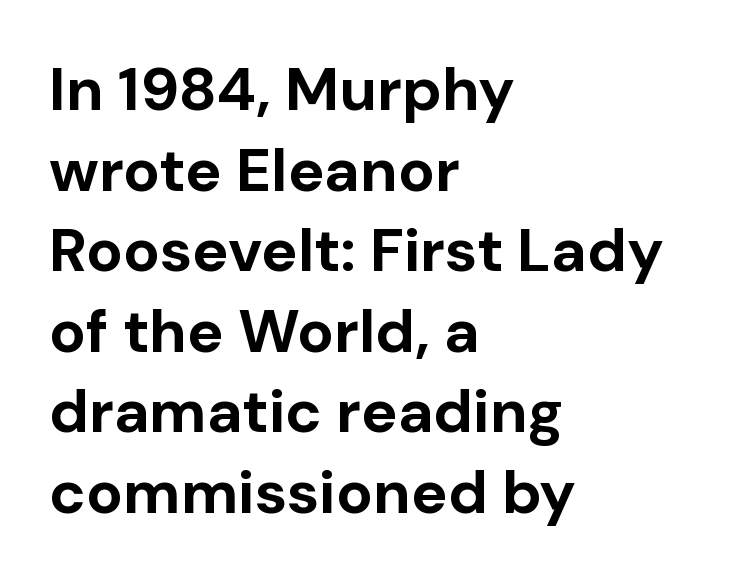
Q: Is the text bold? A: Yes.
Q: Is the text italic (slanted)? A: No, it is upright.
Q: Is the typeface a serif or a sans-serif typeface? A: Sans-serif.
Q: Is the text underlined? A: No.
Q: How is the paragraph aligned? A: Left-aligned.
Q: Is the spacing between letters normal or unusually wide? A: Normal.
Q: Is the spacing between lines tight, normal or loose? A: Normal.
Q: Width (condensed, normal, or wide)? A: Normal.
Q: Stroke contrast? A: Low.
Q: x-height? A: Medium.
Q: Monospaced? A: No.
